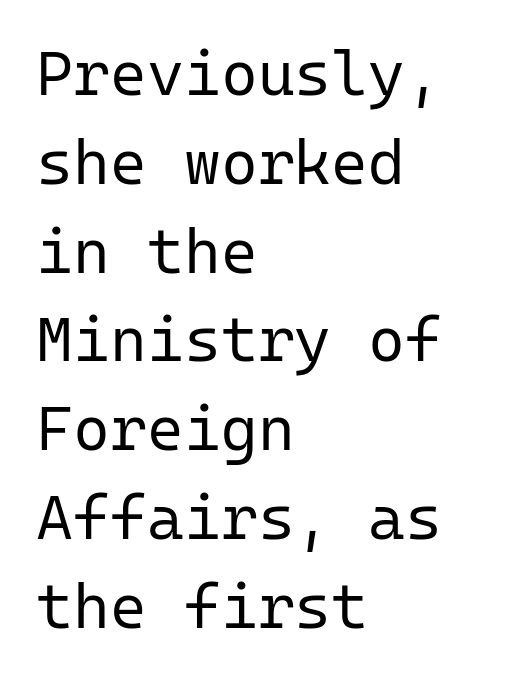
{"serif": "no", "italic": "no", "bold": "no", "weight": "regular", "width": "normal", "stroke_contrast": "low", "x_height": "medium", "monospaced": "yes", "underline": "no", "align": "left", "line_spacing": "normal", "line_spacing_ratio": 1.41, "letter_spacing": "normal", "letter_spacing_em": 0.0, "glyph_px": 63}
